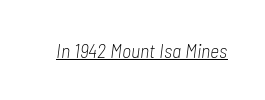
The image shows 20 px text type, italic (leaning right); set normal letter spacing, underlined.
